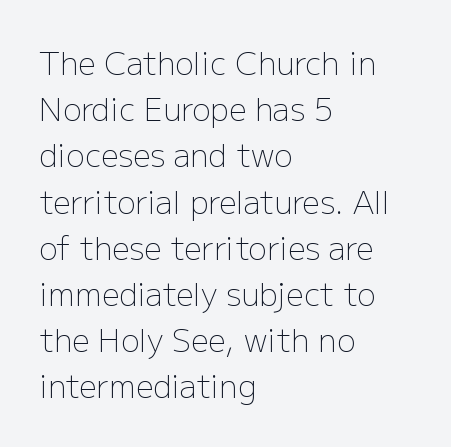
This rendering leaves character spacing at its baseline value. Serif or sans? Sans — the stroke terminals are bare. Line beginnings align vertically; line endings do not. If you drew a line through each stem, it would be perfectly vertical. Stem width sits at or under what a default text font uses.
